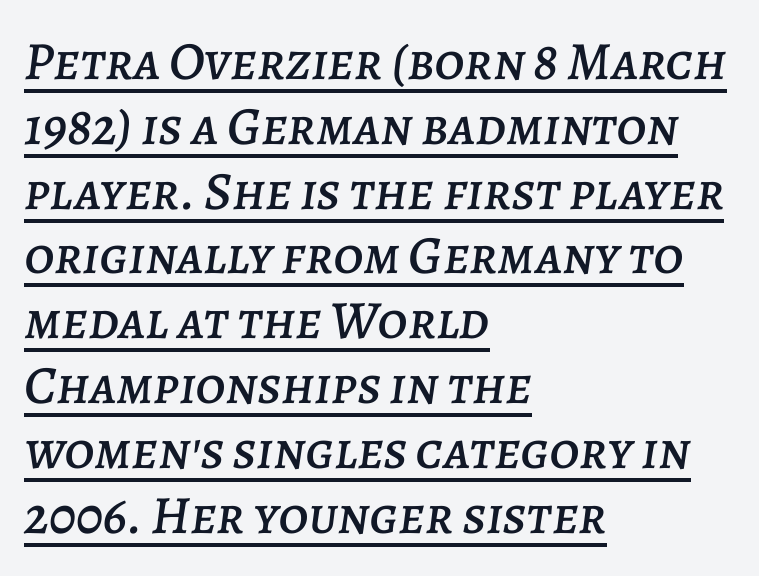
{"italic": "yes", "lean": "right", "slant_degrees": 7, "width": "normal", "stroke_contrast": "low", "x_height": "large", "monospaced": "no", "underline": "yes", "align": "left", "line_spacing_ratio": 1.2, "letter_spacing": "normal", "letter_spacing_em": 0.0, "glyph_px": 54}
